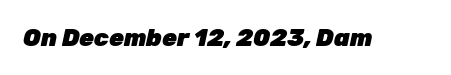
The image shows 24 px bold type, italic (leaning right); set normal letter spacing, not underlined.
